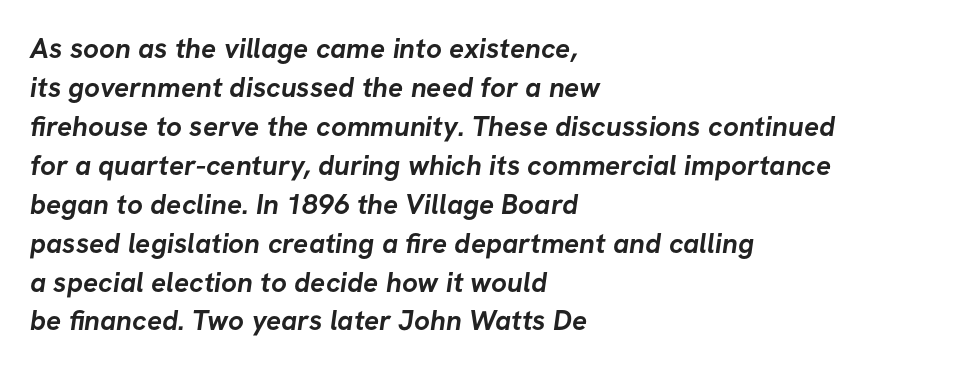
Q: Is the text bold? A: Yes.
Q: Is the typeface a serif or a sans-serif typeface? A: Sans-serif.
Q: Is the text underlined? A: No.
Q: How is the paragraph aligned? A: Left-aligned.
Q: Is the spacing between letters normal or unusually wide? A: Normal.
Q: Is the spacing between lines tight, normal or loose? A: Normal.
Q: Width (condensed, normal, or wide)? A: Normal.
Q: Stroke contrast? A: Low.
Q: x-height? A: Medium.
Q: Monospaced? A: No.
